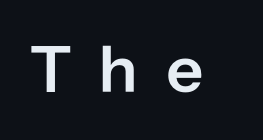
These lines are rendered in a variable-pitch font. Bare-footed words on every line. In terms of posture, this sample is upright. The strokes are fattened partway — semibold, not bold.
